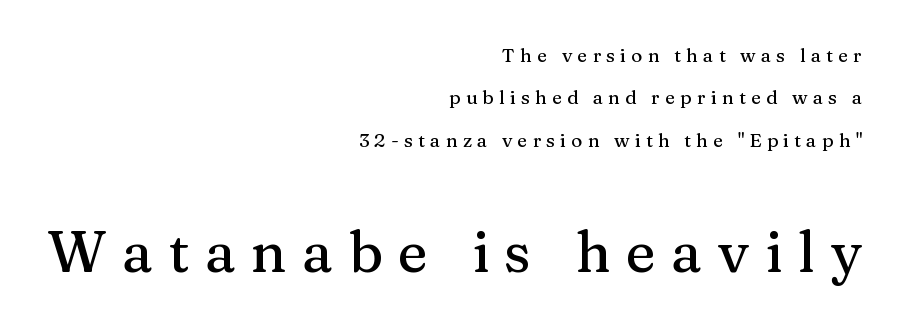
The image shows 57 px serif type, upright; set right-aligned, loose line spacing (2.23x), unusually wide letter spacing (+0.27 em), not underlined; the second (bottom) block is 3.0x larger; medium stroke contrast and a medium x-height.
